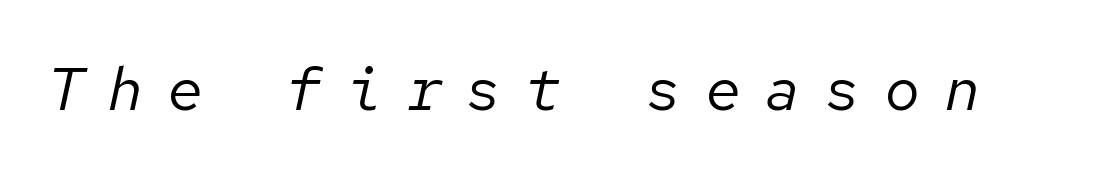
Q: Is the text bold? A: No.
Q: Is the text italic (slanted)? A: Yes, it leans right by about 12 degrees.
Q: Is the text underlined? A: No.
Q: Is the spacing between letters normal or unusually wide? A: Unusually wide.
Q: Width (condensed, normal, or wide)? A: Normal.
Q: Stroke contrast? A: Low.
Q: x-height? A: Medium.
Q: Monospaced? A: Yes.
